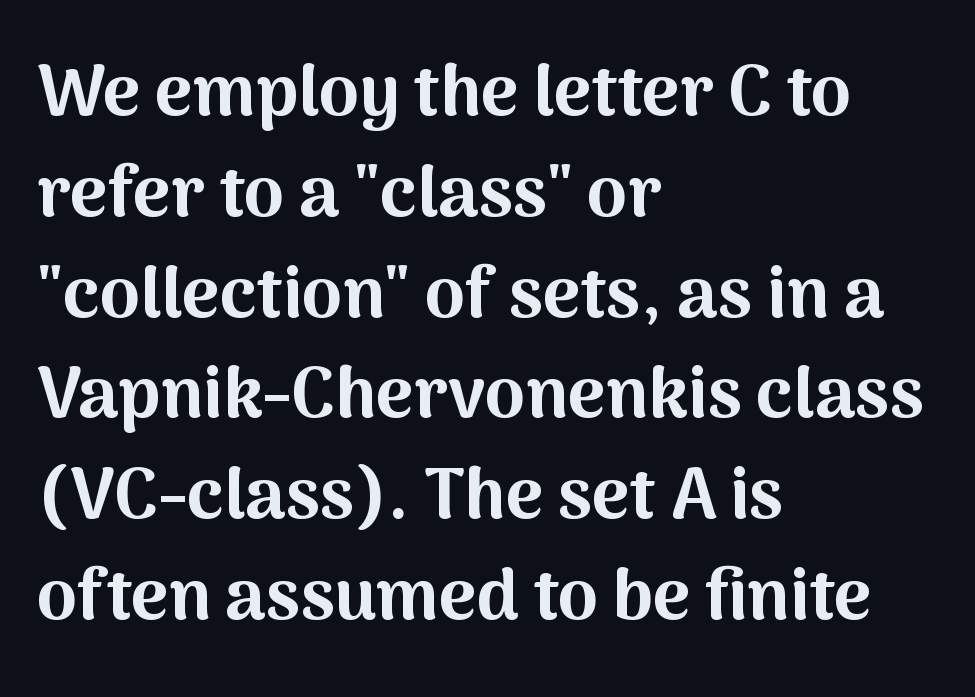
The image shows 72 px bold sans-serif type, upright; set left-aligned, normal line spacing (1.4x), normal letter spacing, not underlined; medium stroke contrast and a medium x-height.
